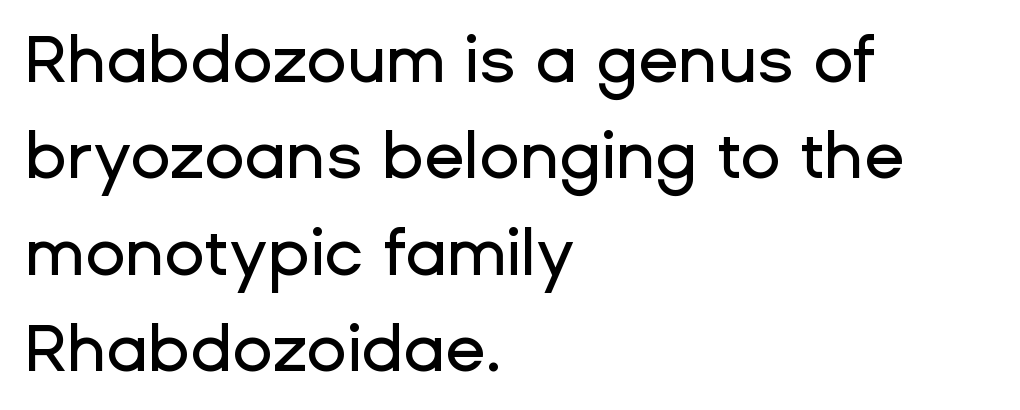
Q: Is the text italic (slanted)? A: No, it is upright.
Q: Is the typeface a serif or a sans-serif typeface? A: Sans-serif.
Q: Is the text underlined? A: No.
Q: How is the paragraph aligned? A: Left-aligned.
Q: Is the spacing between letters normal or unusually wide? A: Normal.
Q: Is the spacing between lines tight, normal or loose? A: Normal.
Q: Width (condensed, normal, or wide)? A: Normal.
Q: Stroke contrast? A: Low.
Q: x-height? A: Medium.
Q: Monospaced? A: No.
